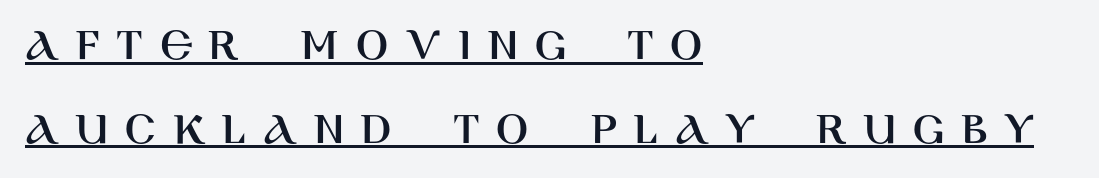
Emphasis is given by a line drawn under the lettering. The face used here is a sans, in the tradition of grotesques and geometrics. The letters advance in unequal steps, a hallmark of proportional type. Substantial extra tracking has been applied to these lines.
